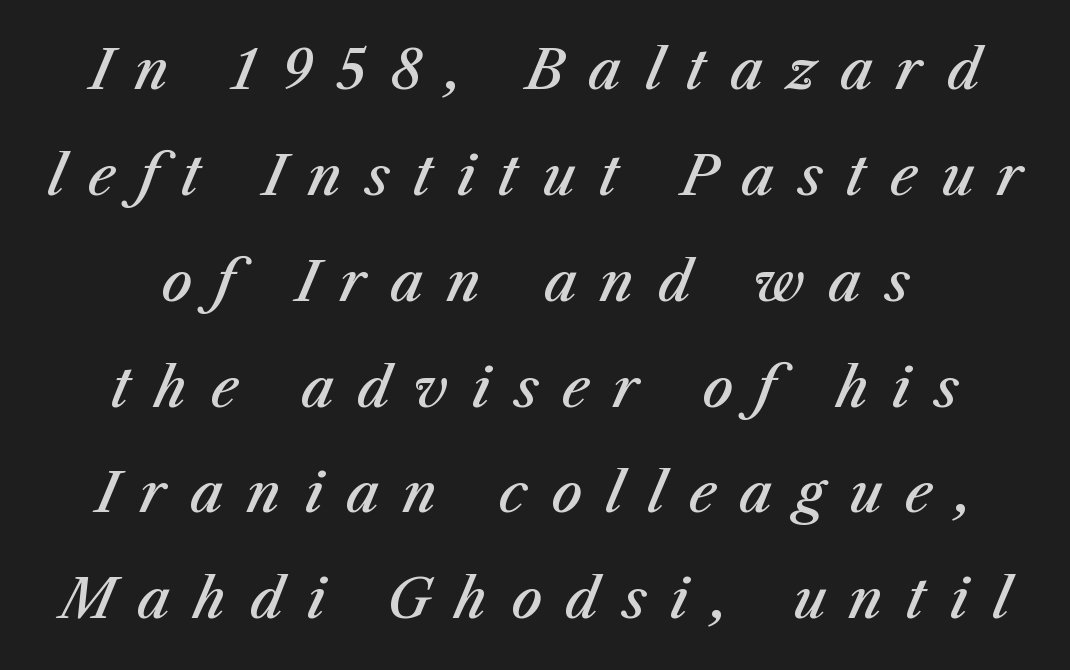
Q: Is the text bold? A: Semi-bold.
Q: Is the text italic (slanted)? A: Yes, it leans right by about 23 degrees.
Q: Is the text underlined? A: No.
Q: How is the paragraph aligned? A: Centered.
Q: Is the spacing between letters normal or unusually wide? A: Unusually wide.
Q: Is the spacing between lines tight, normal or loose? A: Loose.
Q: Width (condensed, normal, or wide)? A: Normal.
Q: Stroke contrast? A: Medium.
Q: x-height? A: Medium.
Q: Monospaced? A: No.
